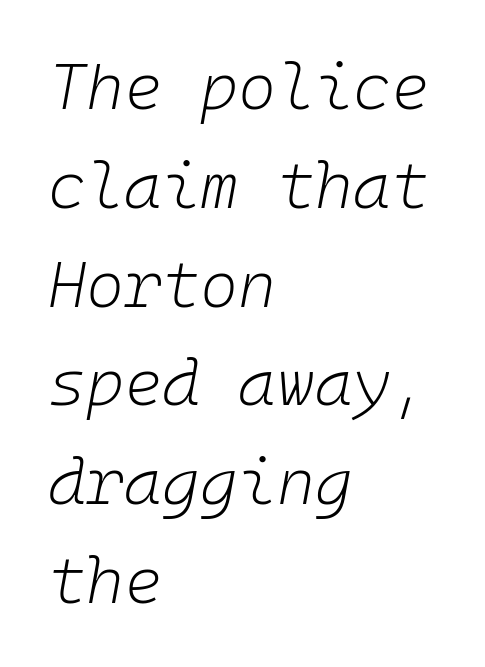
Q: Is the text bold? A: No.
Q: Is the text italic (slanted)? A: Yes, it leans right by about 10 degrees.
Q: Is the text underlined? A: No.
Q: How is the paragraph aligned? A: Left-aligned.
Q: Is the spacing between letters normal or unusually wide? A: Normal.
Q: Is the spacing between lines tight, normal or loose? A: Normal.
Q: Width (condensed, normal, or wide)? A: Normal.
Q: Stroke contrast? A: Low.
Q: x-height? A: Medium.
Q: Monospaced? A: Yes.
